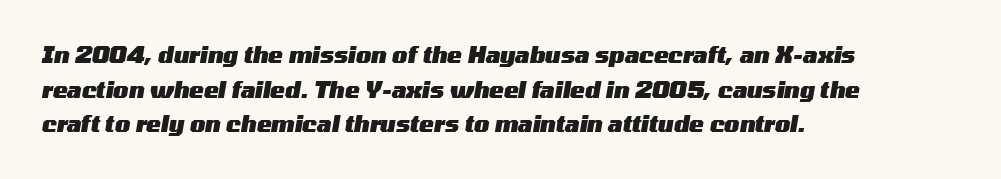
Teacher's note: observe the even left margin — that is flush-left alignment. Letter spacing: default. Look at the stroke-to-counter ratio: heavy, a bold. The passage shown leans; its letterforms are oblique. The designer left line spacing at the default.
